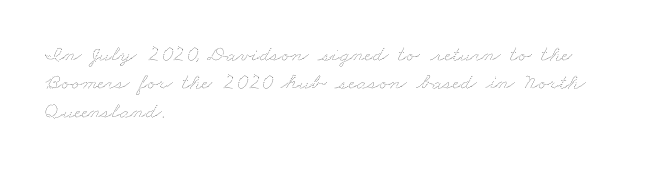
Q: Is the text bold? A: No.
Q: Is the text underlined? A: No.
Q: How is the paragraph aligned? A: Left-aligned.
Q: Is the spacing between letters normal or unusually wide? A: Normal.
